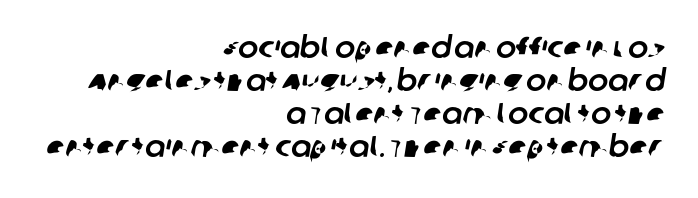
Q: Is the typeface a serif or a sans-serif typeface? A: Sans-serif.
Q: Is the text underlined? A: No.
Q: How is the paragraph aligned? A: Right-aligned.
Q: Is the spacing between letters normal or unusually wide? A: Normal.
Q: Is the spacing between lines tight, normal or loose? A: Tight.
Q: Width (condensed, normal, or wide)? A: Normal.
Q: Stroke contrast? A: Low.
Q: x-height? A: Large.
Q: Monospaced? A: No.
